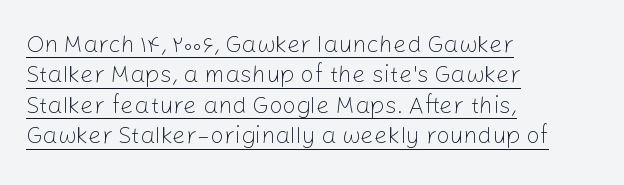
The image shows 24 px text type, upright; set left-aligned, normal line spacing (1.27x), normal letter spacing, underlined.
